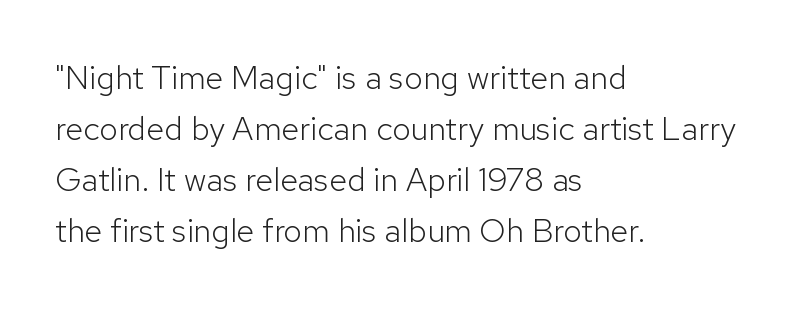
{"serif": "no", "italic": "no", "bold": "no", "weight": "light", "width": "normal", "stroke_contrast": "low", "x_height": "medium", "monospaced": "no", "underline": "no", "align": "left", "line_spacing": "normal", "line_spacing_ratio": 1.55, "letter_spacing": "normal", "letter_spacing_em": 0.0, "glyph_px": 33}
